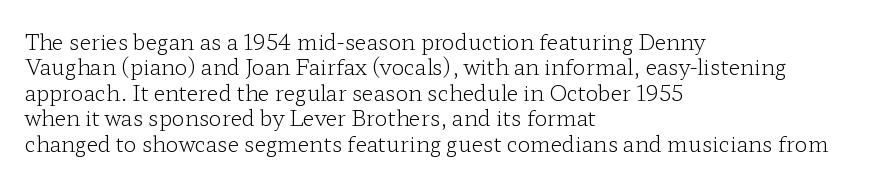
A bare baseline throughout the passage. Line beginnings align vertically; line endings do not. This sample uses plain, unmodified letter spacing. Posture: straight, roman, zero tilt. Is this a heavy cut? Hardly; it is regular or lighter.
